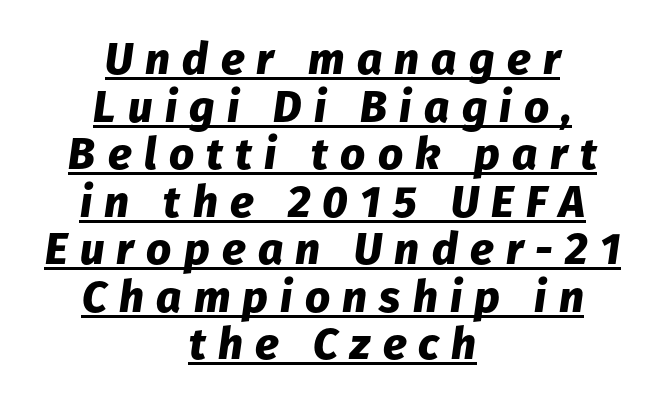
{"italic": "yes", "lean": "right", "slant_degrees": 8, "bold": "yes", "weight": "heavy", "width": "normal", "stroke_contrast": "low", "x_height": "medium", "monospaced": "no", "underline": "yes", "align": "center", "line_spacing": "tight", "line_spacing_ratio": 1.08, "letter_spacing": "wide", "letter_spacing_em": 0.28, "glyph_px": 44}
